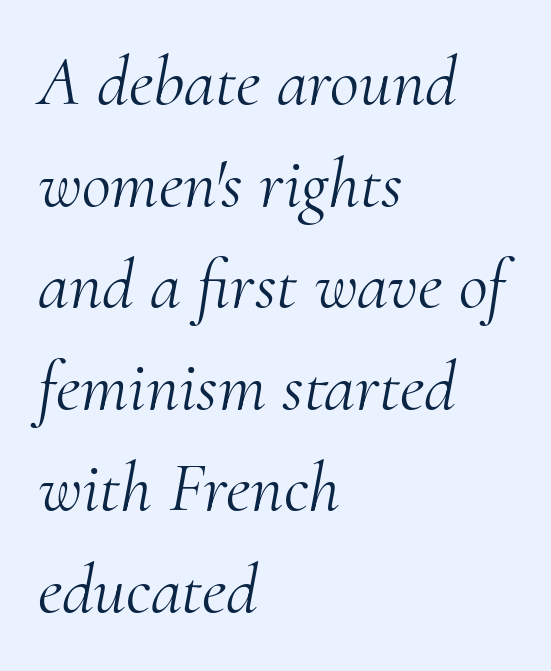
The image shows 71 px light serif type, italic (leaning right); set left-aligned, normal line spacing (1.43x), normal letter spacing, not underlined; medium stroke contrast and a small x-height.
